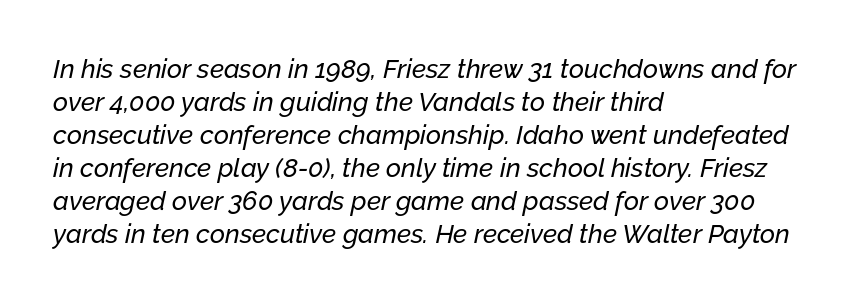
{"italic": "yes", "lean": "right", "slant_degrees": 12, "underline": "no", "align": "left", "line_spacing": "normal", "line_spacing_ratio": 1.27, "letter_spacing": "normal", "letter_spacing_em": 0.0, "glyph_px": 26}
